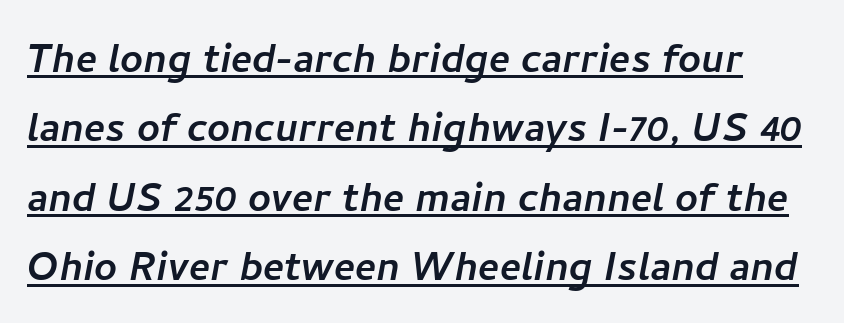
This sample has the flowing, uneven cadence of proportional lettering. This sample uses plain, unmodified letter spacing. The designer went with a sans here, leaving each stem footless. The designer left line spacing at the default.
